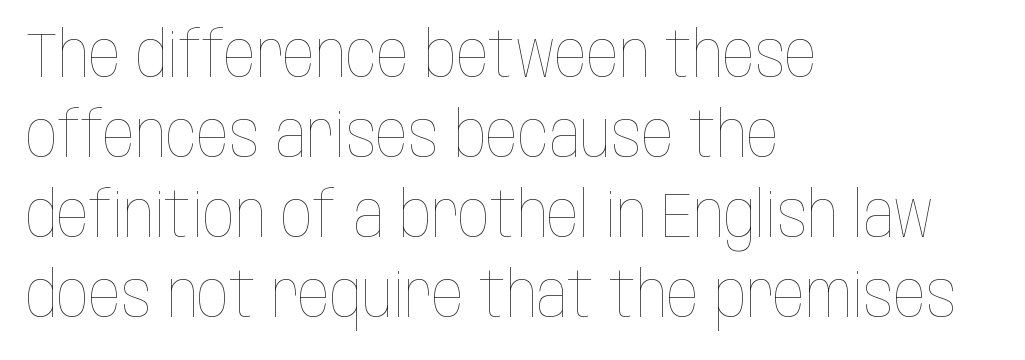
No word sits above an underline. In terms of letterspacing, this is plain default setting. The line-height multiplier appears to be the usual default. The passage shown is typed in a proportional face where columns would drift. The typesetter chose a ragged-right arrangement here. Nothing heavy about these letters — not bold at all.
